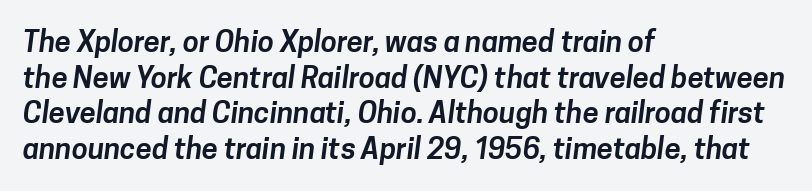
The image shows 29 px sans-serif type; set left-aligned, line spacing 1.23x, normal letter spacing, not underlined; low stroke contrast and a medium x-height.
